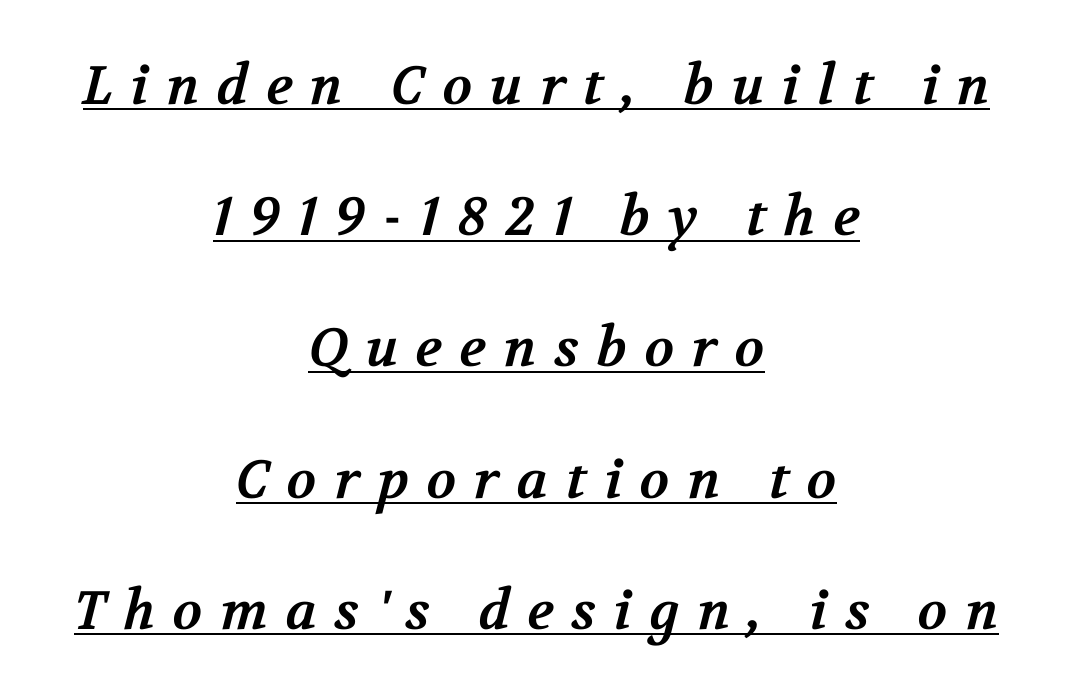
Q: Is the text bold? A: Yes.
Q: Is the typeface a serif or a sans-serif typeface? A: Serif.
Q: Is the text underlined? A: Yes.
Q: How is the paragraph aligned? A: Centered.
Q: Is the spacing between letters normal or unusually wide? A: Unusually wide.
Q: Is the spacing between lines tight, normal or loose? A: Loose.
Q: Width (condensed, normal, or wide)? A: Normal.
Q: Stroke contrast? A: Medium.
Q: x-height? A: Medium.
Q: Monospaced? A: No.
